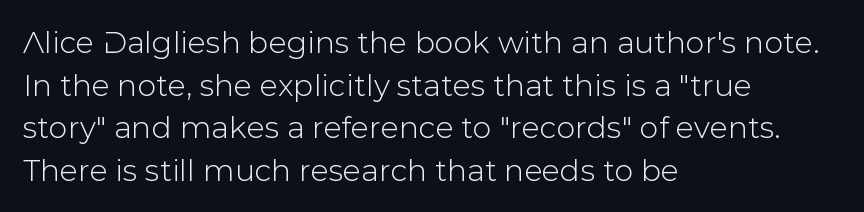
The horizontal fit of the characters is conventional and even. This is roman type, the default non-slanted kind. Note: no serifs on the glyphs. The designer left line spacing at the default. This sample has the flowing, uneven cadence of proportional lettering. Left-aligned paragraph, ragged on the right.
